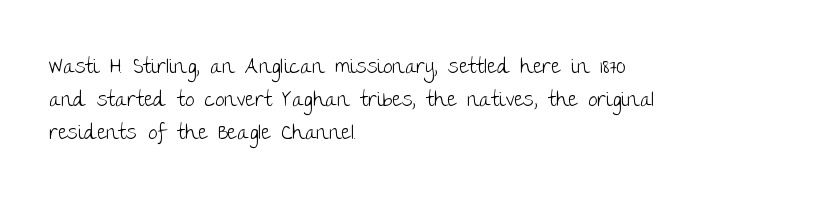
{"italic": "no", "bold": "no", "underline": "no", "align": "left", "line_spacing": "normal", "line_spacing_ratio": 1.57, "letter_spacing": "normal", "letter_spacing_em": 0.0, "glyph_px": 21}
